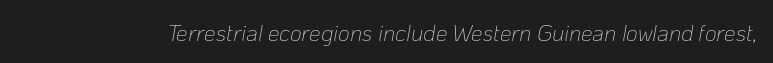
Q: Is the text bold? A: No.
Q: Is the text italic (slanted)? A: Yes, it leans right by about 10 degrees.
Q: Is the text underlined? A: No.
Q: Is the spacing between letters normal or unusually wide? A: Normal.
